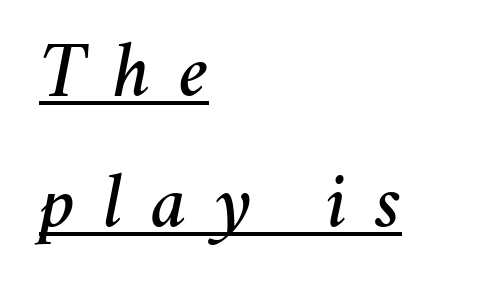
Students, note that the glyphs here are deliberately spaced far apart. If you drew a ruler down the left edge, every line would touch it. Is this a fixed-width face? No — the glyphs have proportional, varying widths. The lettering is marked with a stroke running underneath it.
